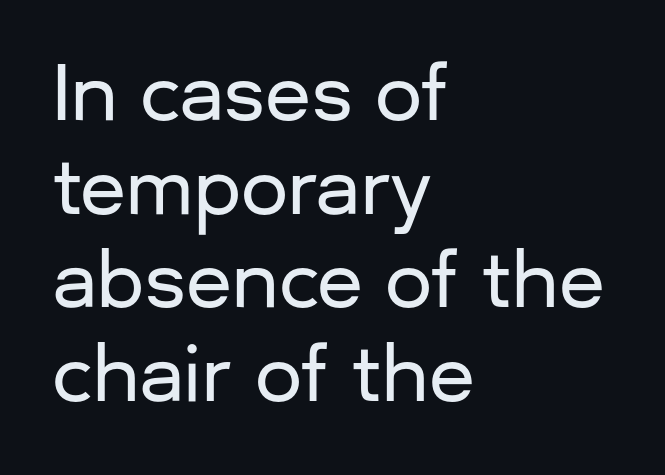
The image shows 75 px sans-serif type, upright; set left-aligned, normal line spacing (1.25x), normal letter spacing, not underlined; low stroke contrast and a medium x-height.
